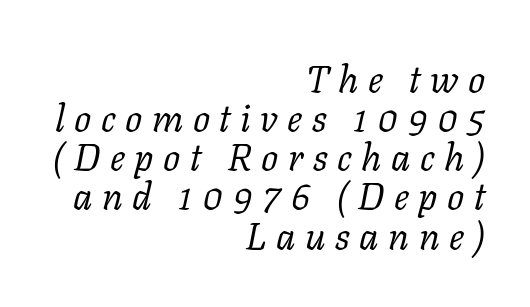
Glance below the letters and you will spot only blank space. Check where the strokes stop: tiny serifs finish them off. Honestly, the letter spacing is so wide it's the main thing you notice. Each stroke keeps to a modest, everyday thickness or less.
